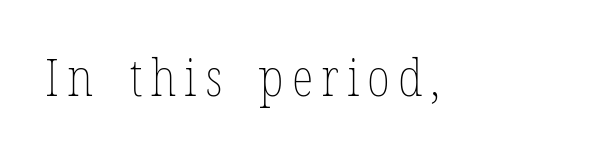
The image shows 51 px thin, condensed type, upright; set not underlined; low stroke contrast and a medium x-height.
